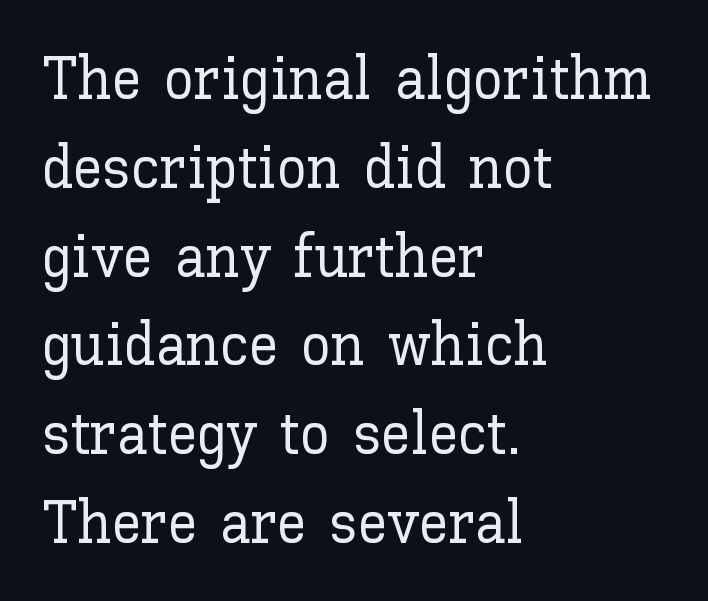
Q: Is the text italic (slanted)? A: No, it is upright.
Q: Is the text underlined? A: No.
Q: How is the paragraph aligned? A: Left-aligned.
Q: Is the spacing between letters normal or unusually wide? A: Normal.
Q: Is the spacing between lines tight, normal or loose? A: Normal.
Q: Width (condensed, normal, or wide)? A: Normal.
Q: Stroke contrast? A: Low.
Q: x-height? A: Medium.
Q: Monospaced? A: No.
